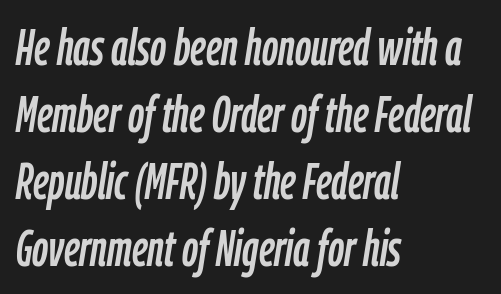
Where is the straight margin? On the left. The gap between lines stays unmarked. A typesetter would mark this as italic. The letters sit at their default tracking, neither squeezed nor spread. The rendering uses natural spacing where letterforms have individual widths. The leading is moderate, giving the passage an even texture.
